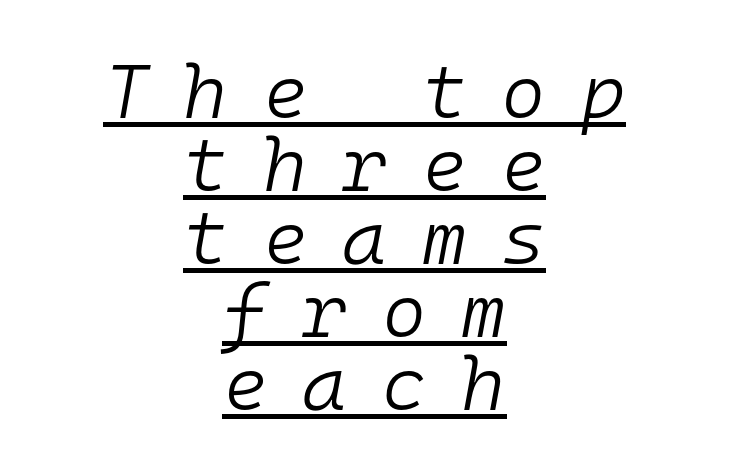
Layout note: lines centered. The letters march in equal steps, a hallmark of fixed-pitch type. The lines are packed closely together with very little leading. Words appear elongated and porous because spacing is wide. The font sits on the lighter half of the weight spectrum, regular included.
